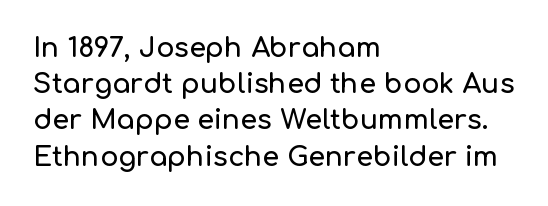
{"italic": "no", "underline": "no", "align": "left", "line_spacing": "normal", "line_spacing_ratio": 1.34, "letter_spacing": "normal", "letter_spacing_em": 0.0, "glyph_px": 27}
